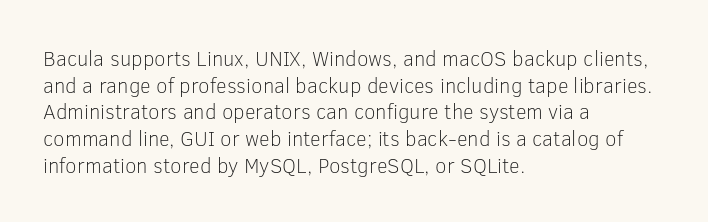
The image shows 21 px text type, upright; set left-aligned, normal line spacing (1.27x), normal letter spacing, not underlined.
